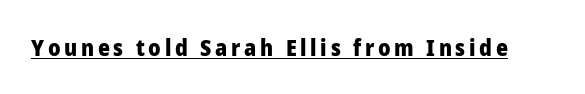
The image shows 23 px bold type, upright; set underlined.
